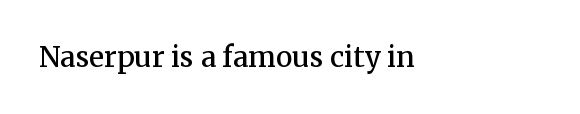
Descenders hang freely into open space. The gaps between neighbouring characters are ordinary and unremarkable. This rendering employs a face with finishing strokes, i.e., a serif. Its strokes are somewhat broadened, the hallmark of semibold type.
